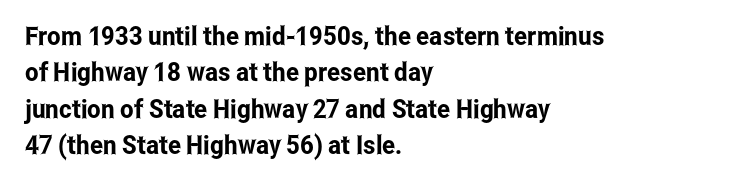
Each line starts at the same left margin while the right side varies. There is no visible air inserted between adjacent glyphs. Baseline-to-baseline distance is the conventional proportion of letter height. No italicization has been applied; the sample stays upright.
